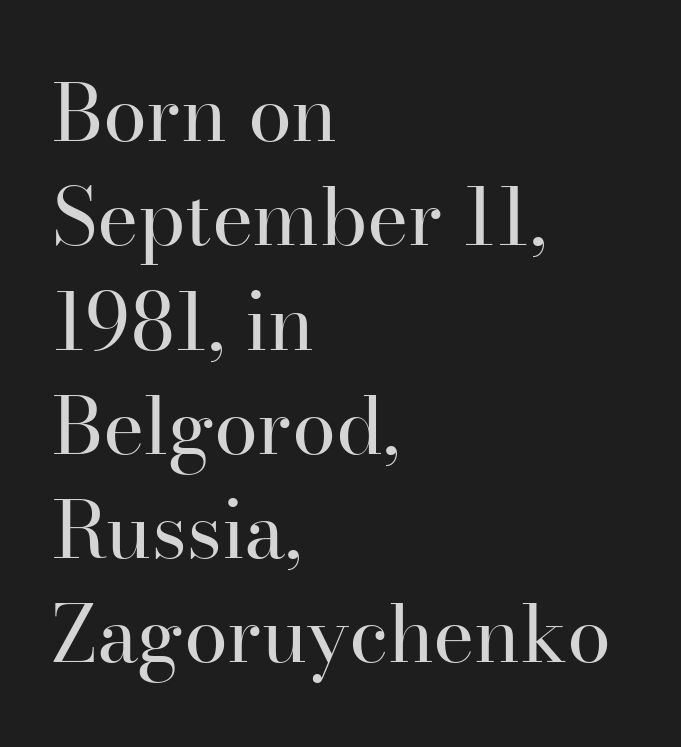
Proportional: the letters do not fall into vertical columns. Decoration check: the copy has no underline. The designer went with a serif here, giving each stem small feet. This reads as an unemphasized weight, regular at the heaviest.
